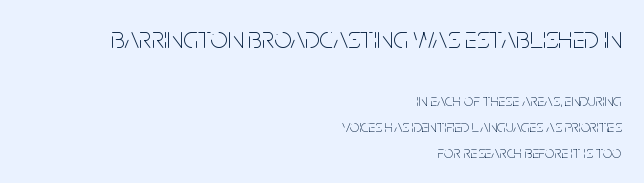
{"serif": "no", "italic": "no", "bold": "no", "weight": "thin", "width": "condensed", "stroke_contrast": "low", "x_height": "large", "monospaced": "no", "underline": "no", "align": "right", "line_spacing": "normal", "line_spacing_ratio": 1.51, "letter_spacing": "normal", "letter_spacing_em": 0.0, "larger_block": "first", "size_ratio": 1.76, "glyph_px": 30}
